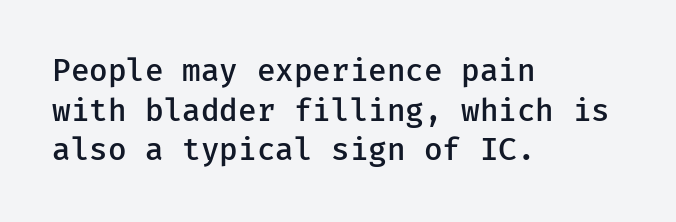
Posture: vertical. These lines stack with their left ends in a neat column. Type style note: lacks serifs. As a designer I'd log this as weight 600, semibold. The block of text has a typical density, with ordinary space between rows. Short note: letters normally spaced.
